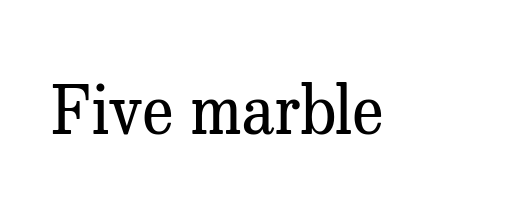
The image shows 66 px regular-weight serif type, upright; set normal letter spacing, not underlined; medium stroke contrast and a medium x-height.
